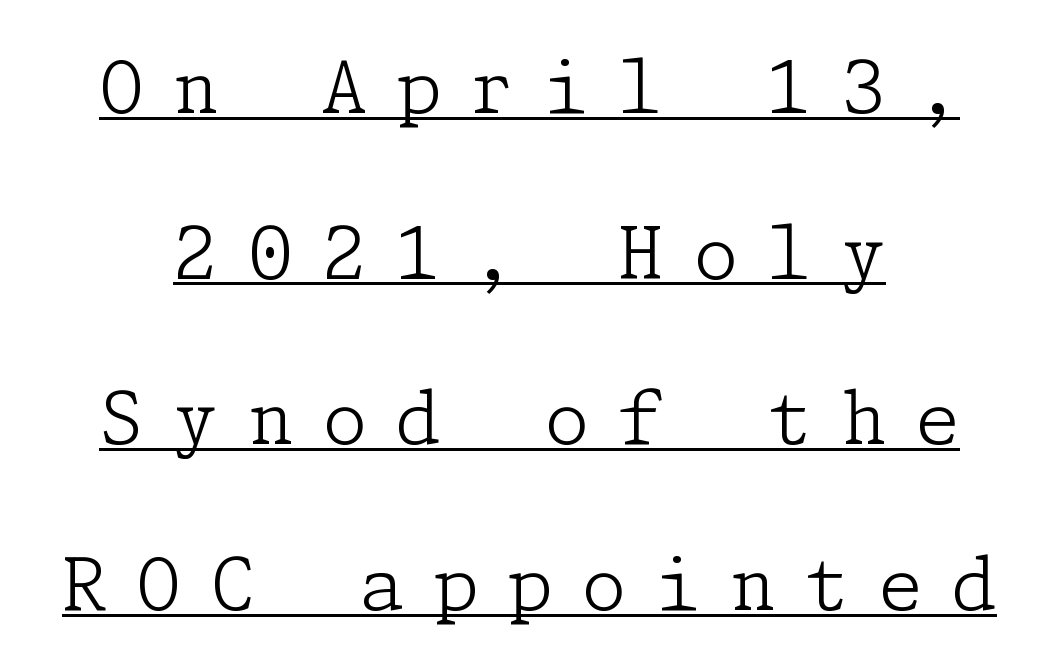
The passage shown is not bold in any degree. There is plenty of visible air inserted between adjacent glyphs. In CSS terms this would be text-align: center. This rendering features underlined lettering. These lines stand farther apart than default settings would place them.
